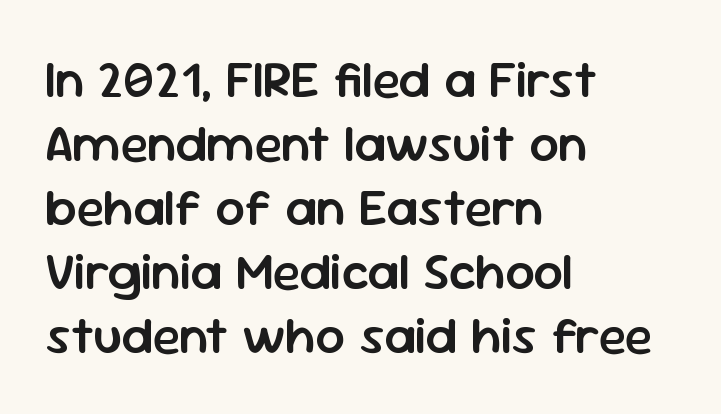
The image shows 52 px semibold sans-serif type, upright; set left-aligned, line spacing 1.23x, normal letter spacing, not underlined; low stroke contrast and a medium x-height.
